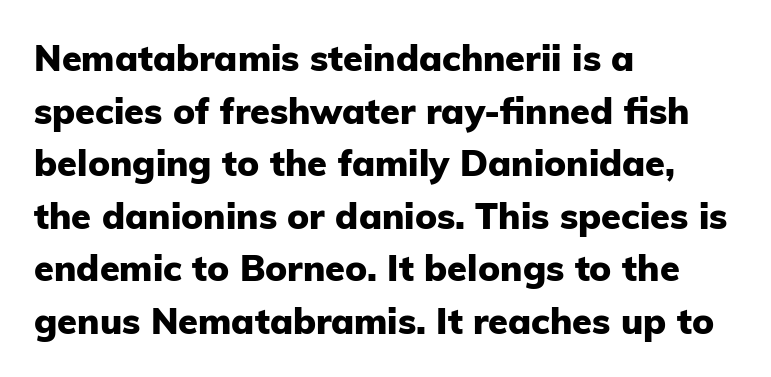
Q: Is the text bold? A: Yes.
Q: Is the text italic (slanted)? A: No, it is upright.
Q: Is the typeface a serif or a sans-serif typeface? A: Sans-serif.
Q: Is the text underlined? A: No.
Q: How is the paragraph aligned? A: Left-aligned.
Q: Is the spacing between letters normal or unusually wide? A: Normal.
Q: Is the spacing between lines tight, normal or loose? A: Normal.
Q: Width (condensed, normal, or wide)? A: Normal.
Q: Stroke contrast? A: Low.
Q: x-height? A: Medium.
Q: Monospaced? A: No.
